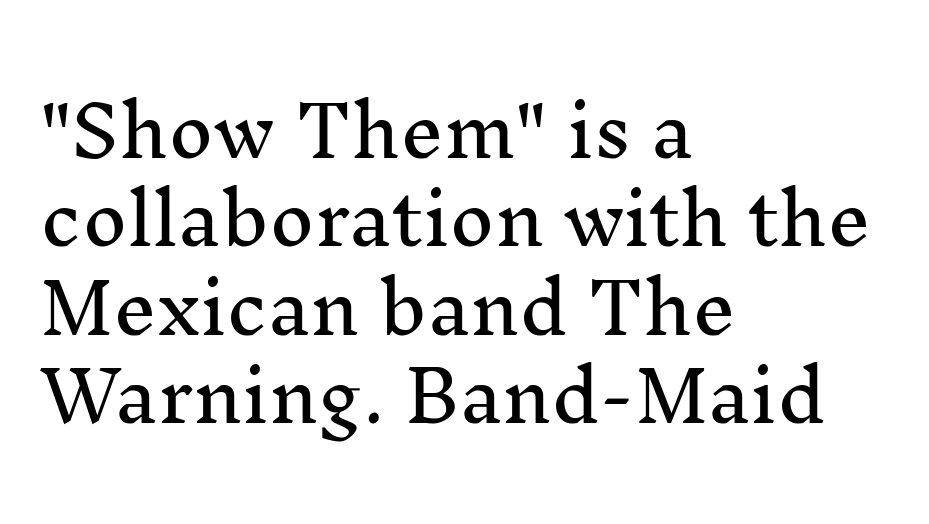
The image shows 69 px serif type, upright; set left-aligned, normal line spacing (1.28x), normal letter spacing, not underlined; medium stroke contrast and a medium x-height.
